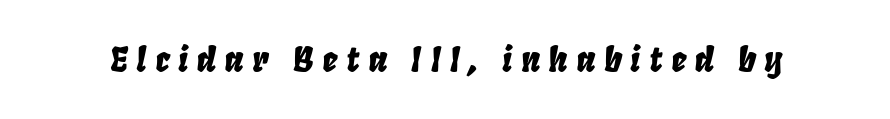
Q: Is the text italic (slanted)? A: Yes, it leans right by about 8 degrees.
Q: Is the text underlined? A: No.
Q: Is the spacing between letters normal or unusually wide? A: Unusually wide.
Q: Width (condensed, normal, or wide)? A: Condensed.
Q: Stroke contrast? A: Low.
Q: x-height? A: Large.
Q: Monospaced? A: No.
